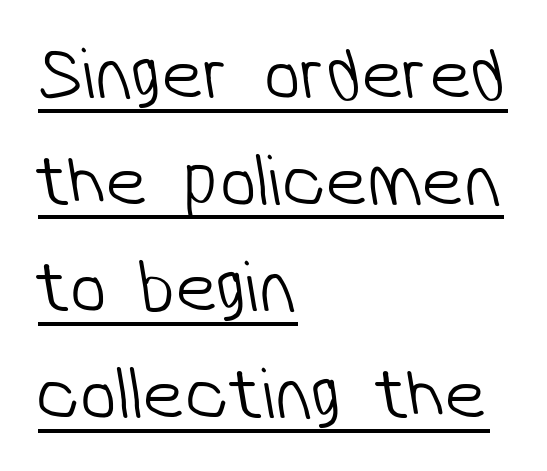
Regarding serifs, this sample does without them. Which margin do the lines hug? The left one — the right edge is uneven. The rendering uses the underline text-decoration. Looks like regular typesetting: each glyph gets only the width it needs. The designer left line spacing at the default.
